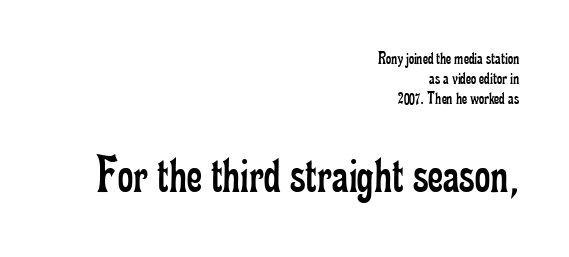
{"serif": "yes", "italic": "no", "bold": "no", "weight": "regular", "width": "condensed", "stroke_contrast": "low", "x_height": "small", "monospaced": "no", "underline": "no", "align": "right", "line_spacing": "tight", "line_spacing_ratio": 1.11, "letter_spacing": "normal", "letter_spacing_em": 0.0, "larger_block": "second", "size_ratio": 2.94, "glyph_px": 53}
